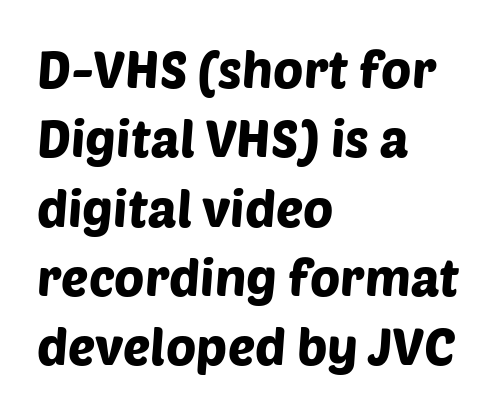
Check the space under the baseline: it is left empty. Unlike a traditional serif, this face leaves its strokes unadorned. This rendering leaves character spacing at its baseline value. A typesetter would call this proportional, since set widths differ per character. This sample is left-justified, so line endings fall wherever the words run out. The space between consecutive lines is moderate.
